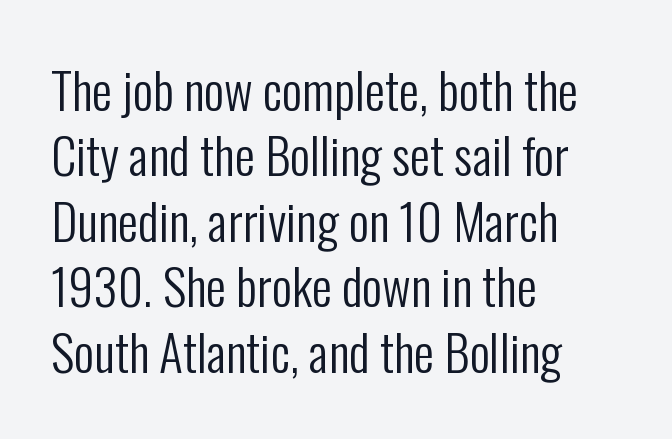
{"serif": "no", "italic": "no", "bold": "no", "weight": "regular", "width": "condensed", "stroke_contrast": "low", "x_height": "medium", "monospaced": "no", "underline": "no", "align": "left", "line_spacing": "normal", "line_spacing_ratio": 1.31, "letter_spacing": "normal", "letter_spacing_em": 0.0, "glyph_px": 50}
